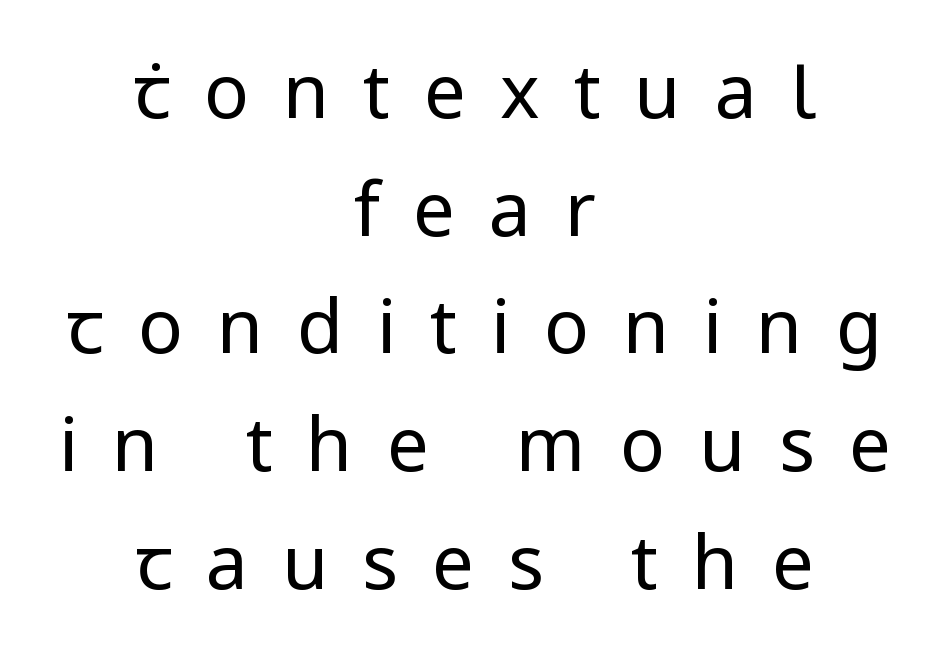
{"serif": "no", "italic": "no", "bold": "no", "weight": "regular", "width": "normal", "stroke_contrast": "low", "x_height": "medium", "monospaced": "no", "underline": "no", "align": "center", "line_spacing": "normal", "line_spacing_ratio": 1.57, "letter_spacing": "wide", "letter_spacing_em": 0.45, "glyph_px": 75}
